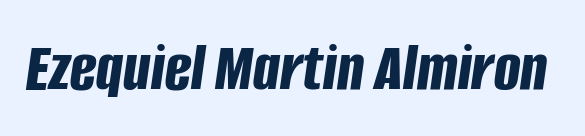
{"italic": "yes", "lean": "right", "slant_degrees": 8, "bold": "yes", "weight": "bold", "width": "condensed", "stroke_contrast": "low", "x_height": "large", "monospaced": "no", "underline": "no", "letter_spacing": "normal", "letter_spacing_em": 0.0, "glyph_px": 70}
